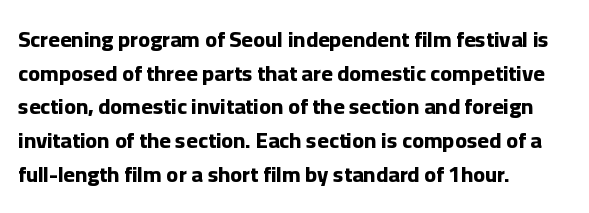
Q: Is the text bold? A: Yes.
Q: Is the text italic (slanted)? A: No, it is upright.
Q: Is the text underlined? A: No.
Q: How is the paragraph aligned? A: Left-aligned.
Q: Is the spacing between letters normal or unusually wide? A: Normal.
Q: Is the spacing between lines tight, normal or loose? A: Normal.
